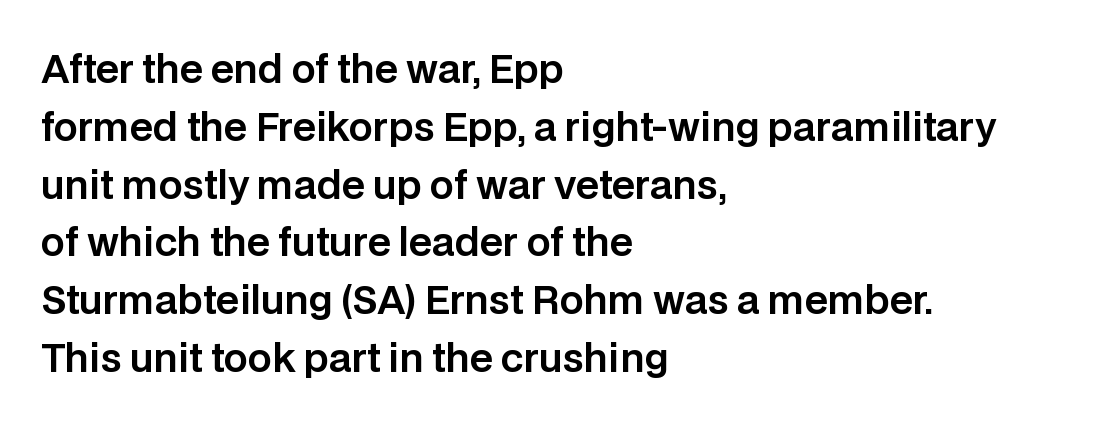
The image shows 38 px sans-serif type, upright; set left-aligned, normal line spacing (1.52x), normal letter spacing, not underlined; low stroke contrast and a large x-height.
